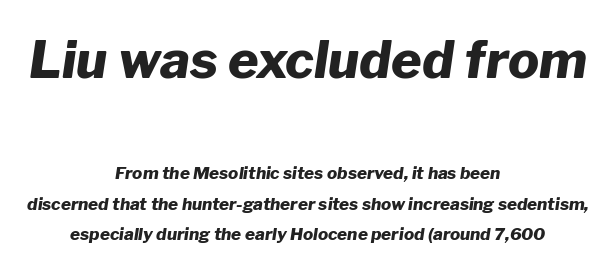
You'd pick this weight for a headline — it's a proper bold. It's the slanting kind of type. No word sits above an underline. Leftover space on each line is divided equally before and after the words. The tracking reads as untouched default to a designer's eye. Caption: upper text group enlarged, lower text group reduced.
